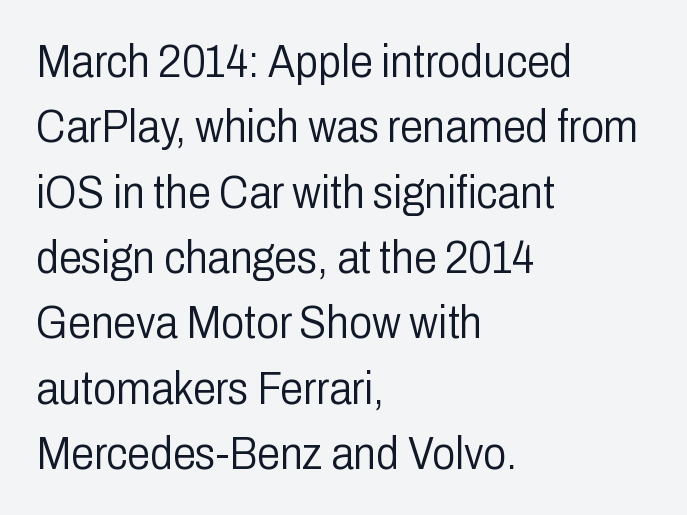
Q: Is the text bold? A: No.
Q: Is the text italic (slanted)? A: No, it is upright.
Q: Is the typeface a serif or a sans-serif typeface? A: Sans-serif.
Q: Is the text underlined? A: No.
Q: How is the paragraph aligned? A: Left-aligned.
Q: Is the spacing between letters normal or unusually wide? A: Normal.
Q: Is the spacing between lines tight, normal or loose? A: Normal.
Q: Width (condensed, normal, or wide)? A: Condensed.
Q: Stroke contrast? A: Low.
Q: x-height? A: Medium.
Q: Monospaced? A: No.
